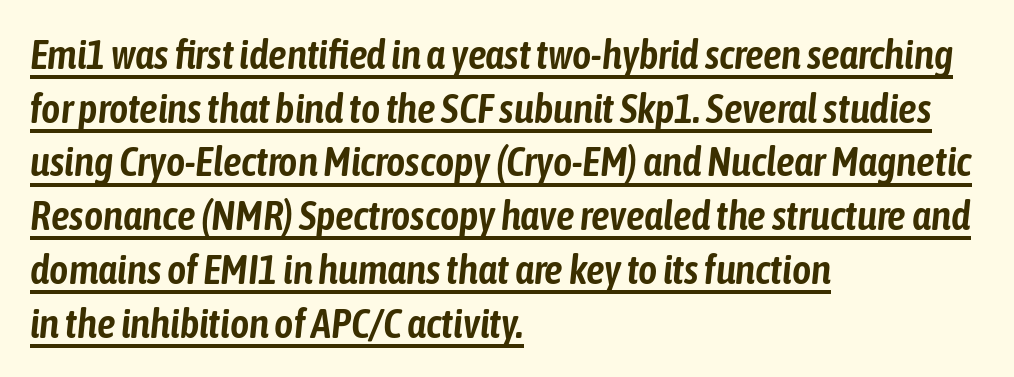
The image shows 41 px condensed type, italic (leaning right); set left-aligned, normal line spacing (1.31x), normal letter spacing, underlined; low stroke contrast and a medium x-height.
